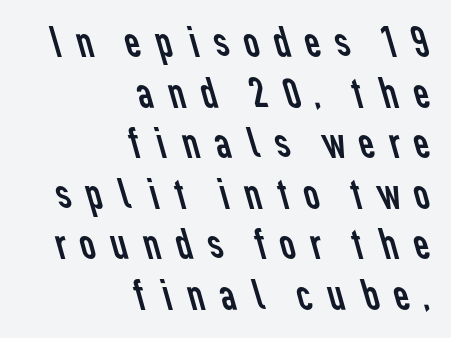
The passage shown has open, widely tracked lettering throughout. Line spacing here is tight. Check where the strokes stop: nothing finishes them off — pure sans. Type without underlining. In CSS terms this would be text-align: right.
